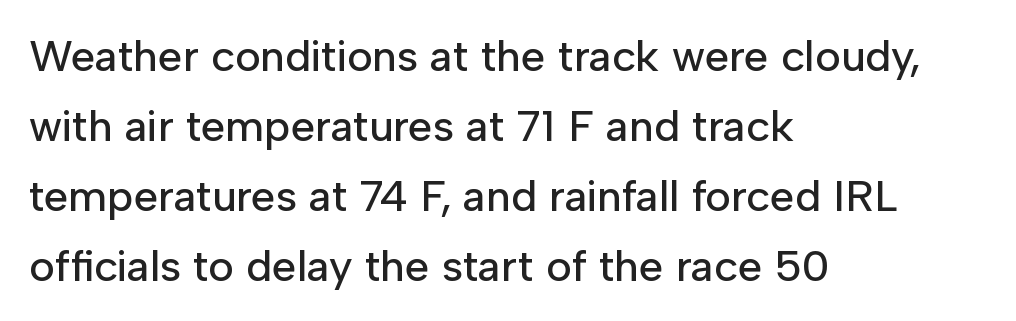
The image shows 44 px sans-serif type, upright; set left-aligned, normal line spacing (1.59x), normal letter spacing, not underlined; low stroke contrast and a medium x-height.
